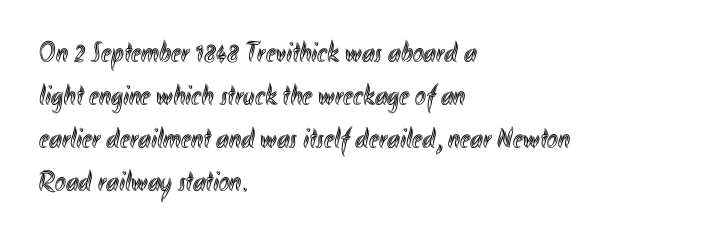
Type without underlining. Varying glyph widths throughout — classic text-font behaviour. Between one letter and the next there's only the usual sliver of space. Evenly set lines give the paragraph a standard silhouette. The compositor pushed each line to the left boundary.
